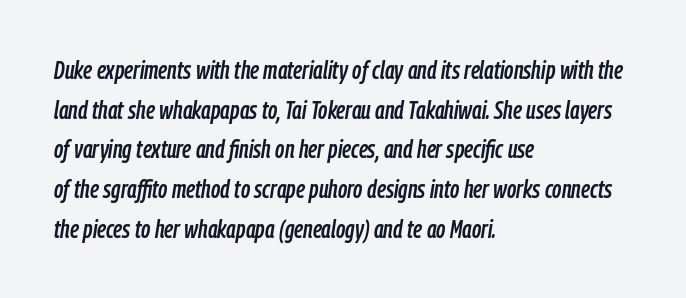
Q: Is the text italic (slanted)? A: Yes, it leans right by about 9 degrees.
Q: Is the text underlined? A: No.
Q: How is the paragraph aligned? A: Left-aligned.
Q: Is the spacing between letters normal or unusually wide? A: Normal.
Q: Is the spacing between lines tight, normal or loose? A: Normal.
